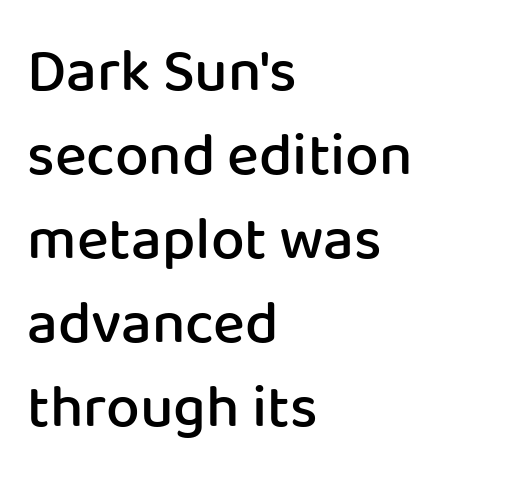
{"serif": "no", "italic": "no", "bold": "semi", "weight": "semibold", "width": "normal", "stroke_contrast": "low", "x_height": "medium", "monospaced": "no", "underline": "no", "align": "left", "line_spacing": "normal", "line_spacing_ratio": 1.4, "letter_spacing": "normal", "letter_spacing_em": 0.0, "glyph_px": 60}
